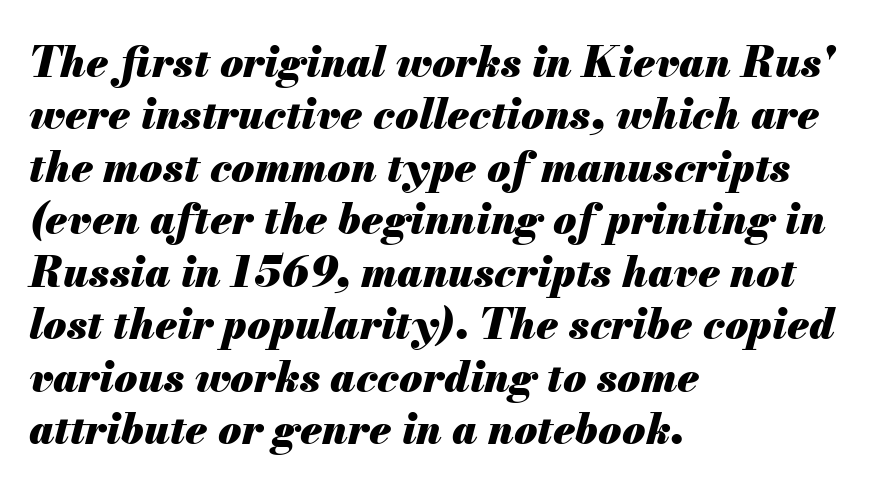
The image shows 42 px heavy type, italic (leaning right); set left-aligned, normal line spacing (1.25x), normal letter spacing, not underlined; medium stroke contrast and a small x-height.
